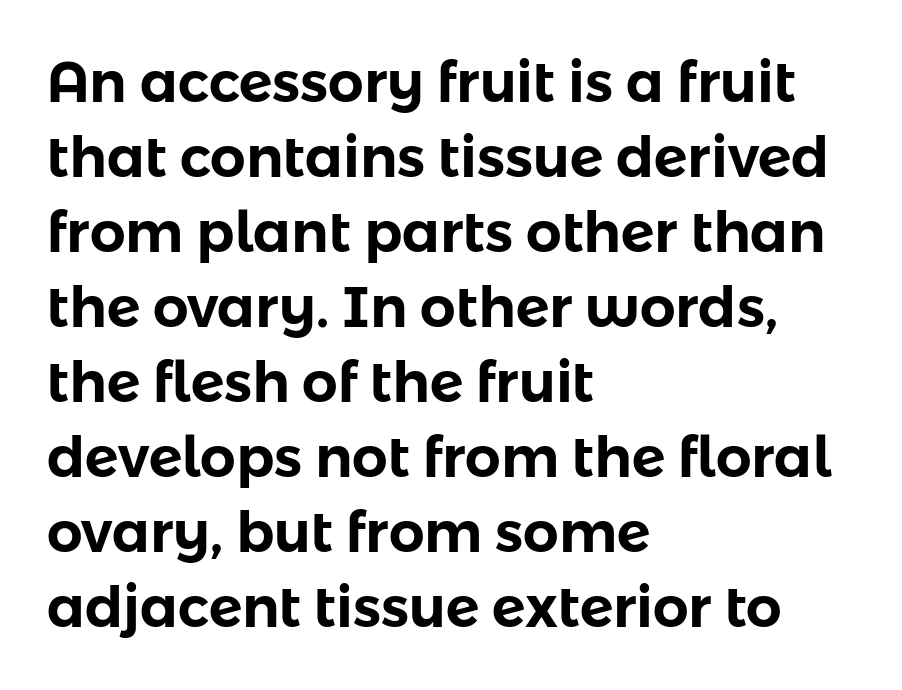
Q: Is the text italic (slanted)? A: No, it is upright.
Q: Is the typeface a serif or a sans-serif typeface? A: Sans-serif.
Q: Is the text underlined? A: No.
Q: How is the paragraph aligned? A: Left-aligned.
Q: Is the spacing between letters normal or unusually wide? A: Normal.
Q: Is the spacing between lines tight, normal or loose? A: Normal.
Q: Width (condensed, normal, or wide)? A: Normal.
Q: Stroke contrast? A: Low.
Q: x-height? A: Medium.
Q: Monospaced? A: No.
